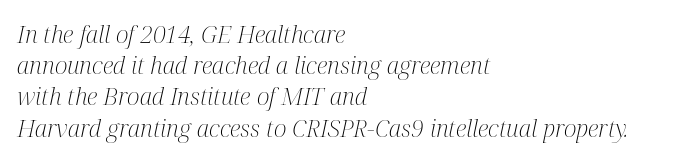
{"italic": "yes", "lean": "right", "slant_degrees": 12, "bold": "no", "underline": "no", "align": "left", "line_spacing": "normal", "line_spacing_ratio": 1.3, "letter_spacing": "normal", "letter_spacing_em": 0.0, "glyph_px": 24}
